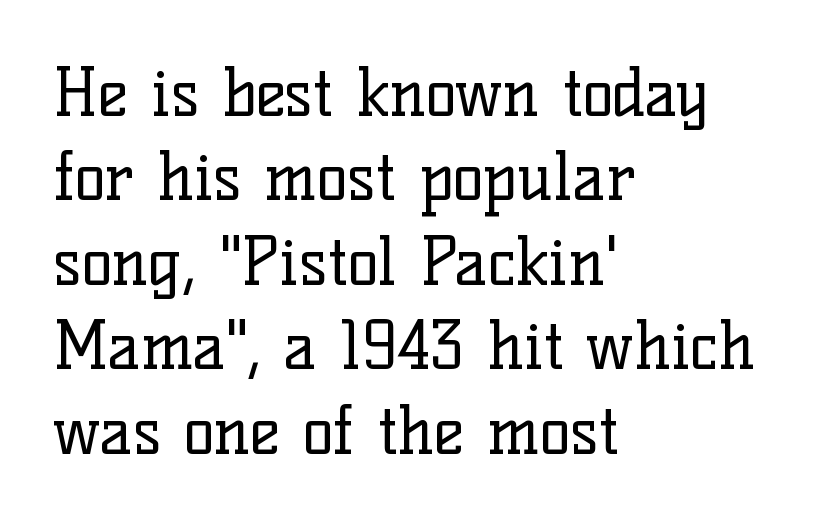
Quick note: not italic, upright. In terms of letterspacing, this is plain default setting. The weight tops out at a normal text grade. The baseline area is clear.
